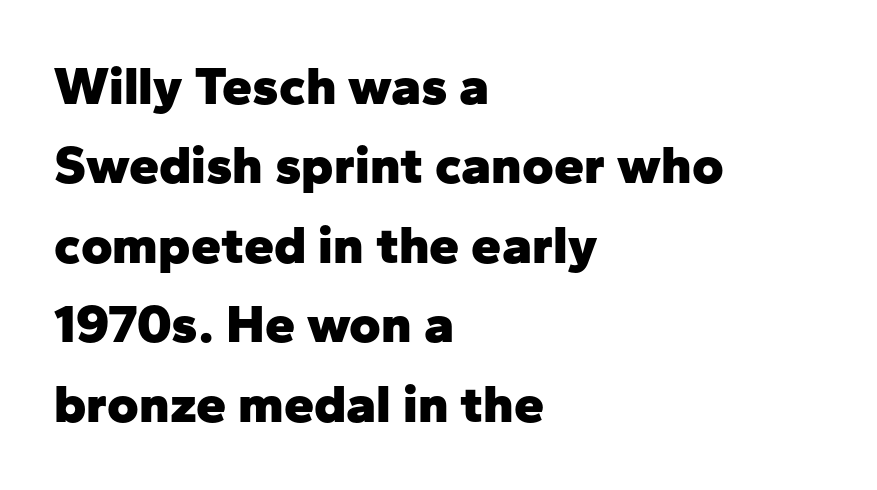
The image shows 54 px heavy sans-serif type, upright; set left-aligned, normal line spacing (1.47x), normal letter spacing, not underlined; low stroke contrast and a medium x-height.
